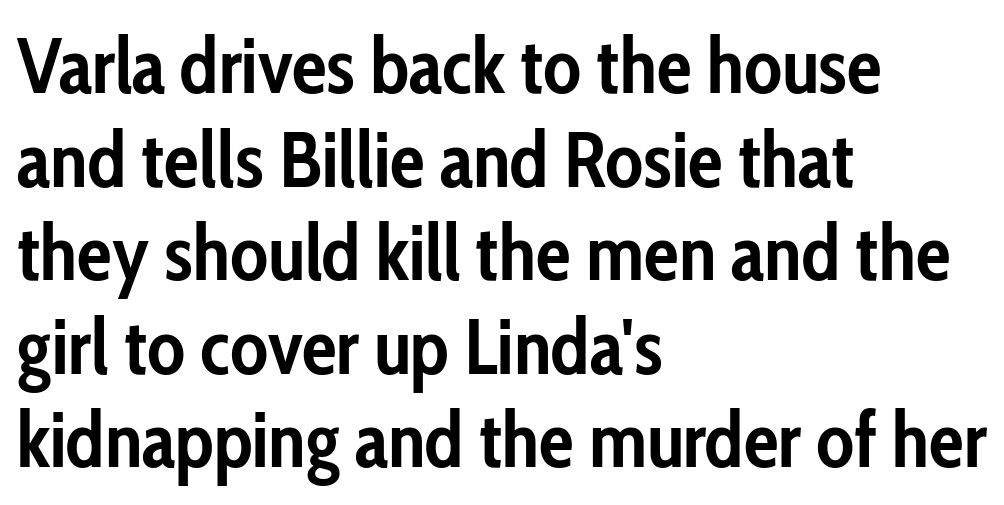
{"serif": "no", "italic": "no", "bold": "yes", "weight": "semibold", "width": "condensed", "stroke_contrast": "low", "x_height": "medium", "monospaced": "no", "underline": "no", "align": "left", "line_spacing_ratio": 1.2, "letter_spacing": "normal", "letter_spacing_em": 0.0, "glyph_px": 78}
